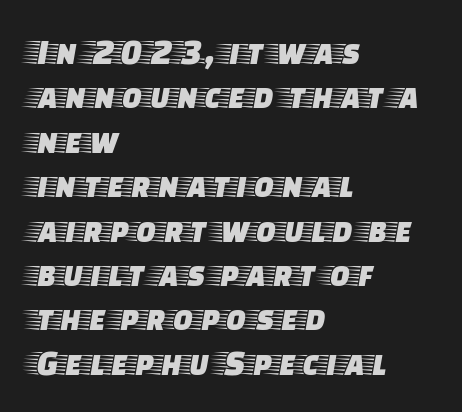
The image shows 37 px wide serif type; set left-aligned, line spacing 1.2x, normal letter spacing, not underlined; low stroke contrast and a large x-height.
